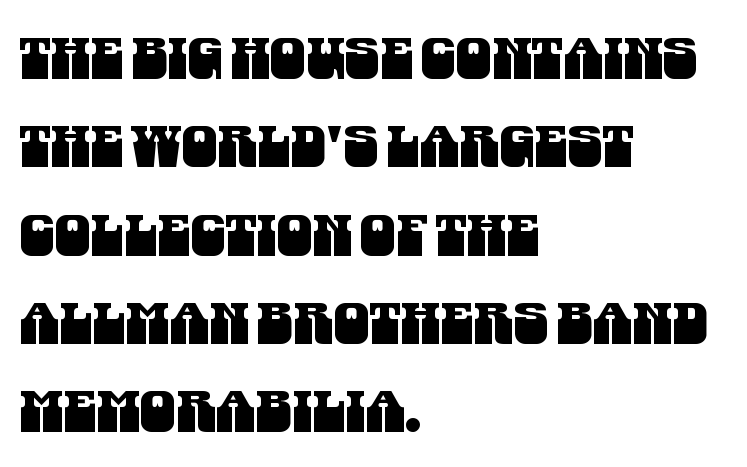
How are the letters spaced? Ordinarily, with no added tracking. Underlining? Definitely not there. Letterform terminals end flat and unadorned throughout the passage. Does the leading feel generous? No, just average.
